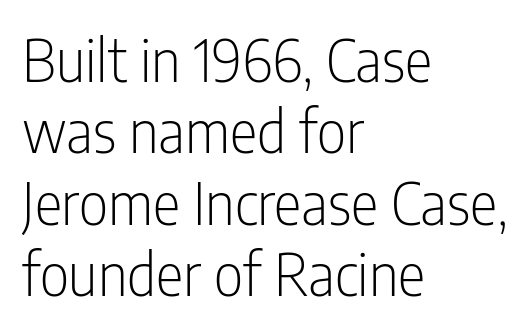
{"serif": "no", "italic": "no", "bold": "no", "weight": "light", "width": "condensed", "stroke_contrast": "low", "x_height": "medium", "monospaced": "no", "underline": "no", "align": "left", "line_spacing_ratio": 1.23, "letter_spacing": "normal", "letter_spacing_em": 0.0, "glyph_px": 58}
